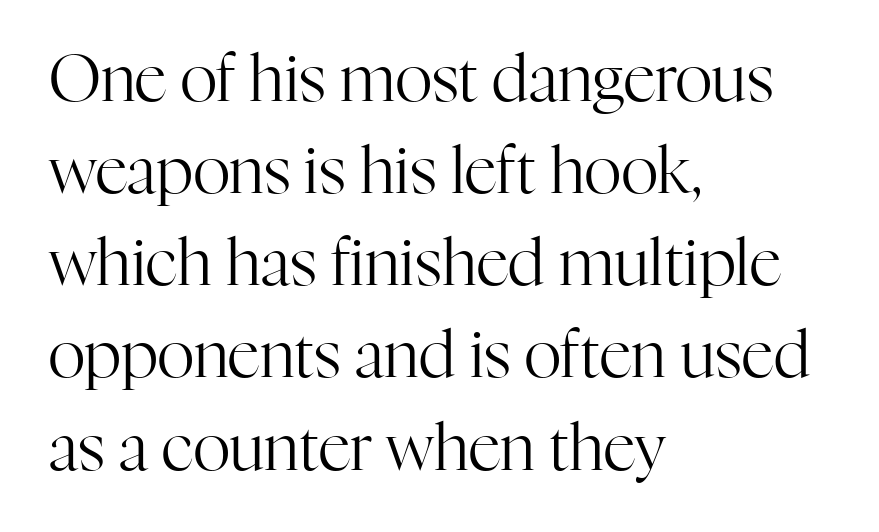
Look at the bottom of the vertical strokes: they flare into serifs here. Alignment: flush left. This reads as an unemphasized weight, regular at the heaviest. Unlike italic type, these characters show no tilt at all. Beneath every word, the page is bare.
